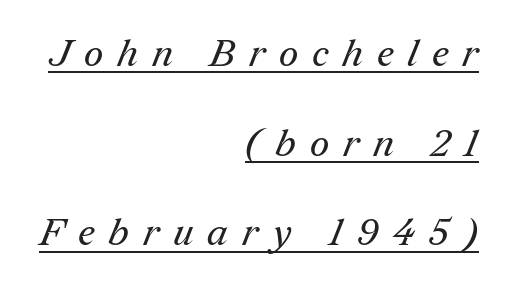
Q: Is the text bold? A: No.
Q: Is the typeface a serif or a sans-serif typeface? A: Serif.
Q: Is the text underlined? A: Yes.
Q: How is the paragraph aligned? A: Right-aligned.
Q: Is the spacing between letters normal or unusually wide? A: Unusually wide.
Q: Is the spacing between lines tight, normal or loose? A: Loose.
Q: Width (condensed, normal, or wide)? A: Normal.
Q: Stroke contrast? A: Medium.
Q: x-height? A: Medium.
Q: Monospaced? A: No.
